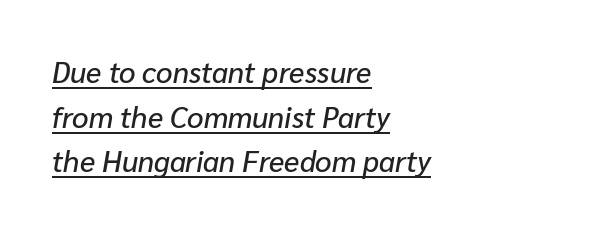
{"italic": "yes", "lean": "right", "slant_degrees": 10, "width": "normal", "stroke_contrast": "low", "x_height": "medium", "monospaced": "no", "underline": "yes", "align": "left", "line_spacing": "normal", "line_spacing_ratio": 1.54, "letter_spacing": "normal", "letter_spacing_em": 0.0, "glyph_px": 29}
